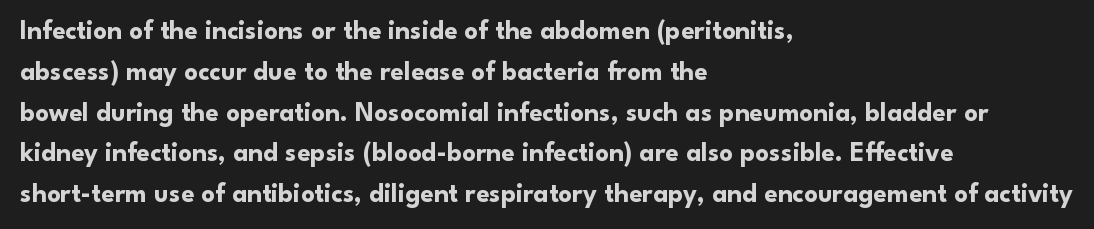
This is the regular roman posture of the typeface. Regarding leading, the lines here are spaced in the standard way. Heft: maximum for text — a bold. The specimen omits any rule beneath the text block's lines.
